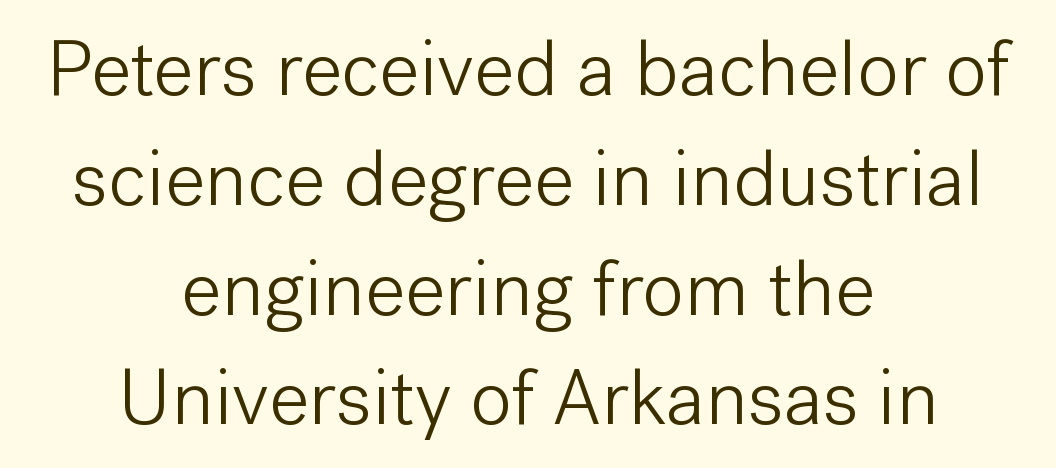
The image shows 79 px light sans-serif type, upright; set centered, normal line spacing (1.39x), normal letter spacing, not underlined; low stroke contrast and a medium x-height.
